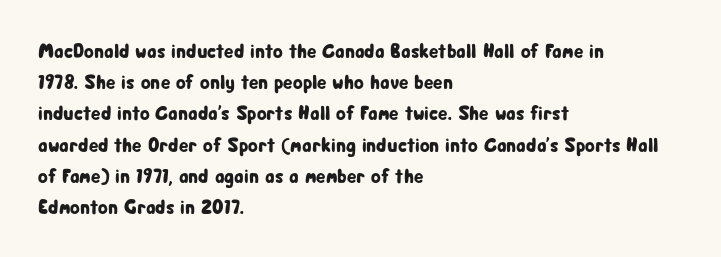
You could call the tracking neutral — neither tight nor loose. No italicization has been applied; the sample stays upright. Just letters on the line, the space beneath them empty. Compared with typical paragraphs, the rows here are spaced about the same.
